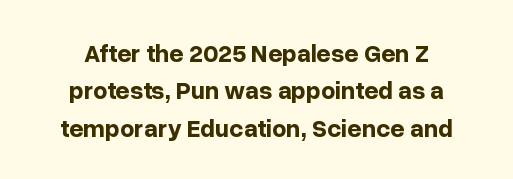
I'd describe the lettering as bold — thick and assertive. If you folded the block vertically in half, each line would mirror itself in length. The passage shown stacks its lines at a standard gap. Clear beneath every line of the passage. Look at the tracking — it's just the regular setting, nothing added.
